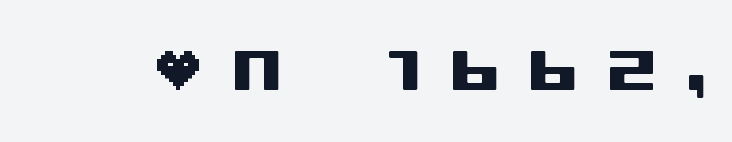
Q: Is the text italic (slanted)? A: No, it is upright.
Q: Is the typeface a serif or a sans-serif typeface? A: Sans-serif.
Q: Is the text underlined? A: No.
Q: Is the spacing between letters normal or unusually wide? A: Unusually wide.
Q: Width (condensed, normal, or wide)? A: Normal.
Q: Stroke contrast? A: Low.
Q: x-height? A: Large.
